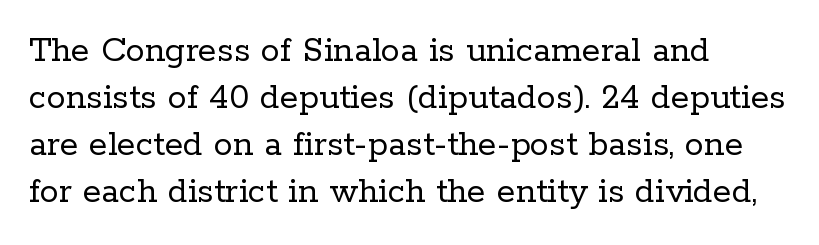
The image shows 38 px regular-weight serif type, upright; set left-aligned, line spacing 1.24x, normal letter spacing, not underlined; low stroke contrast and a medium x-height.
